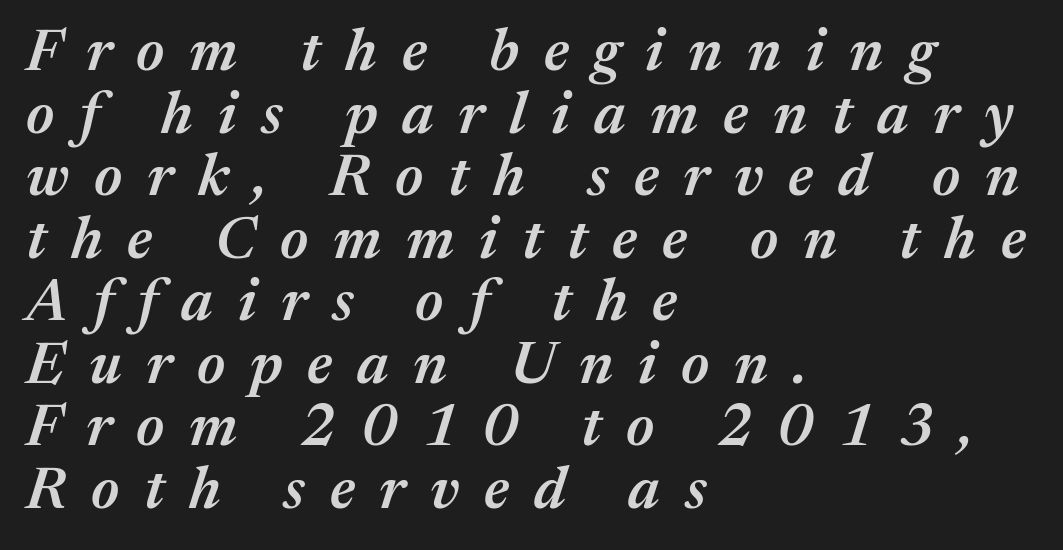
Q: Is the text bold? A: Semi-bold.
Q: Is the text italic (slanted)? A: Yes, it leans right by about 17 degrees.
Q: Is the text underlined? A: No.
Q: How is the paragraph aligned? A: Left-aligned.
Q: Is the spacing between letters normal or unusually wide? A: Unusually wide.
Q: Is the spacing between lines tight, normal or loose? A: Tight.
Q: Width (condensed, normal, or wide)? A: Normal.
Q: Stroke contrast? A: Medium.
Q: x-height? A: Medium.
Q: Monospaced? A: No.
